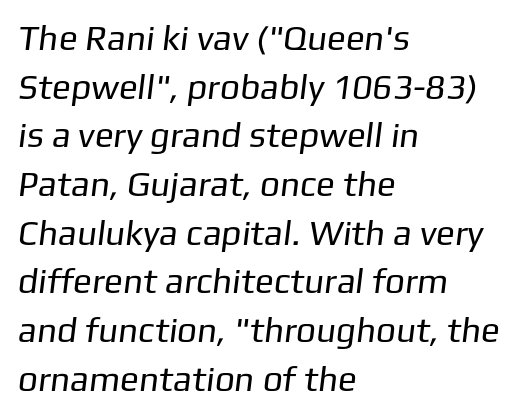
The image shows 35 px regular-weight sans-serif type; set left-aligned, normal line spacing (1.39x), normal letter spacing, not underlined; low stroke contrast and a medium x-height.
